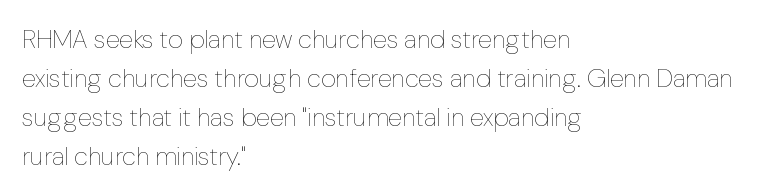
Q: Is the text bold? A: No.
Q: Is the text italic (slanted)? A: No, it is upright.
Q: Is the text underlined? A: No.
Q: How is the paragraph aligned? A: Left-aligned.
Q: Is the spacing between letters normal or unusually wide? A: Normal.
Q: Is the spacing between lines tight, normal or loose? A: Normal.
